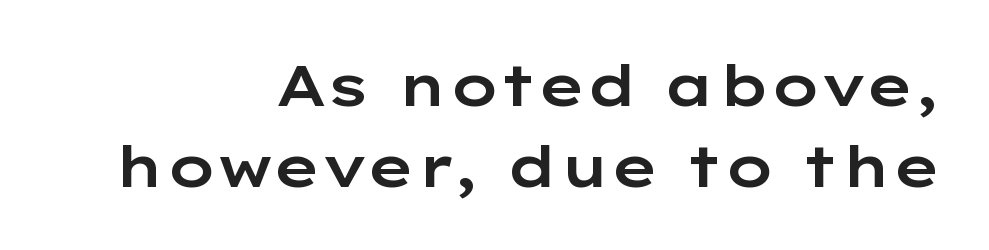
{"serif": "no", "italic": "no", "width": "wide", "stroke_contrast": "low", "x_height": "medium", "monospaced": "no", "underline": "no", "align": "right", "line_spacing": "normal", "line_spacing_ratio": 1.39, "letter_spacing": "normal", "letter_spacing_em": 0.0, "glyph_px": 58}
